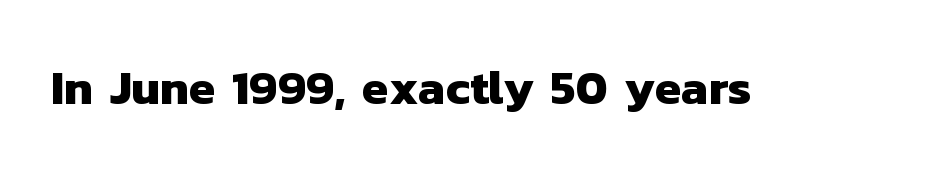
Q: Is the text bold? A: Yes.
Q: Is the typeface a serif or a sans-serif typeface? A: Sans-serif.
Q: Is the text underlined? A: No.
Q: Is the spacing between letters normal or unusually wide? A: Normal.
Q: Width (condensed, normal, or wide)? A: Normal.
Q: Stroke contrast? A: Low.
Q: x-height? A: Medium.
Q: Monospaced? A: No.
